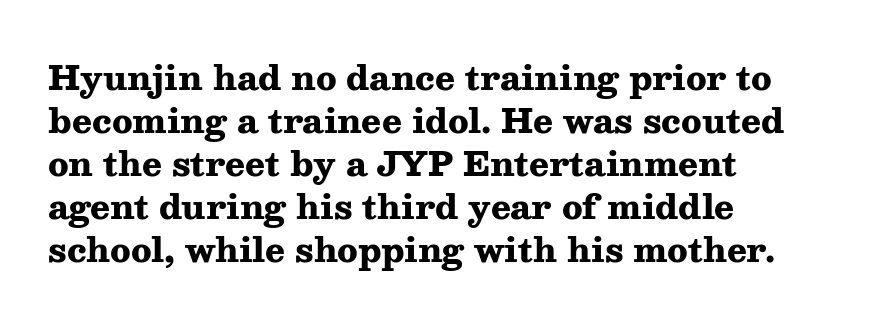
Little horizontal feet cap the strokes, marking this as serif type. Tracking here is standard; glyphs follow each other at the usual distance. This sample uses an upright cut, with every glyph sitting square on the baseline. What's the leading like? Ordinary, nothing unusual. A full-strength bold gives these letters their thick strokes.
